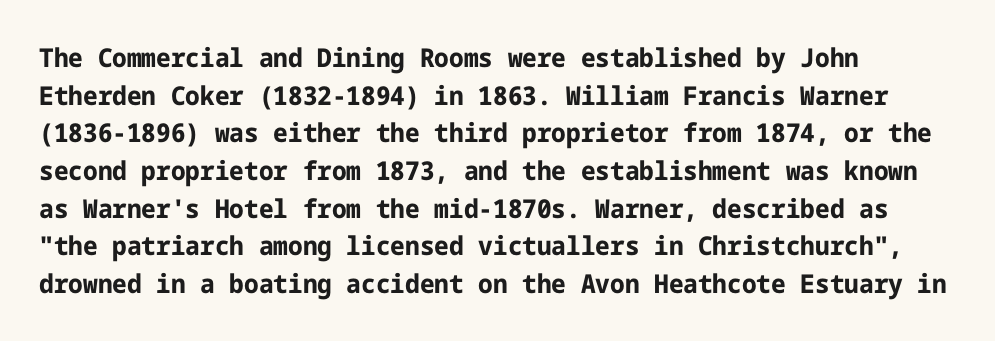
{"italic": "no", "bold": "yes", "underline": "no", "align": "left", "line_spacing": "normal", "line_spacing_ratio": 1.45, "letter_spacing": "normal", "letter_spacing_em": 0.0, "glyph_px": 26}
